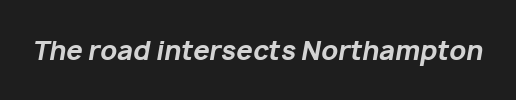
The baseline area is clear. The face used here has a pronounced slope to its letters. The face used here has the dense, thick strokes of a bold. Between one letter and the next there's only the usual sliver of space.
